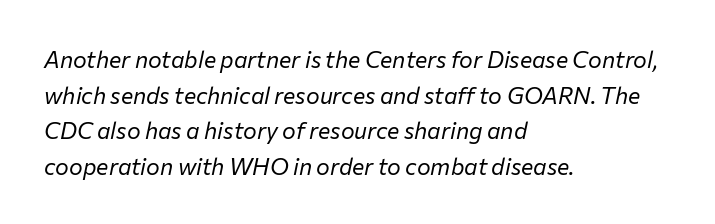
The image shows 23 px text type, italic (leaning right); set left-aligned, normal line spacing (1.55x), normal letter spacing, not underlined.
